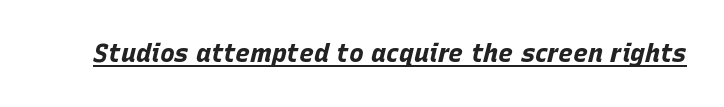
Q: Is the text bold? A: Yes.
Q: Is the text italic (slanted)? A: Yes, it leans right by about 15 degrees.
Q: Is the text underlined? A: Yes.
Q: Is the spacing between letters normal or unusually wide? A: Normal.
